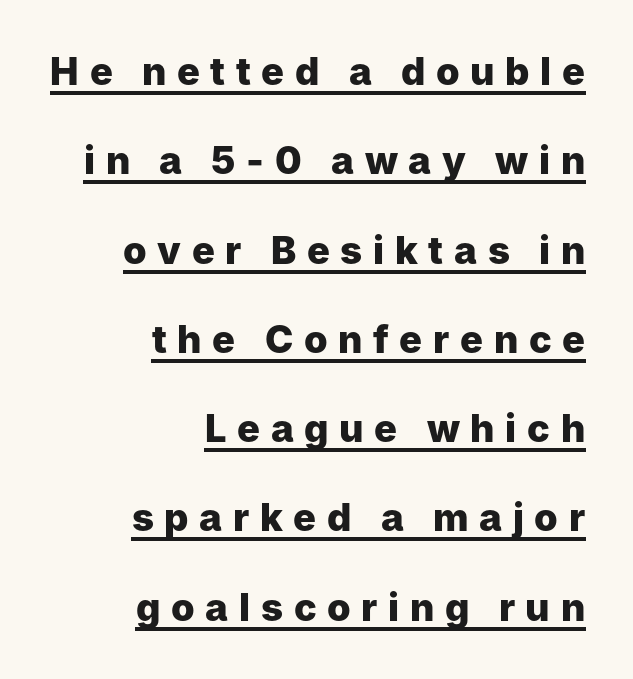
The image shows 38 px heavy sans-serif type, upright; set right-aligned, loose line spacing (2.35x), unusually wide letter spacing (+0.28 em), underlined; low stroke contrast and a medium x-height.
